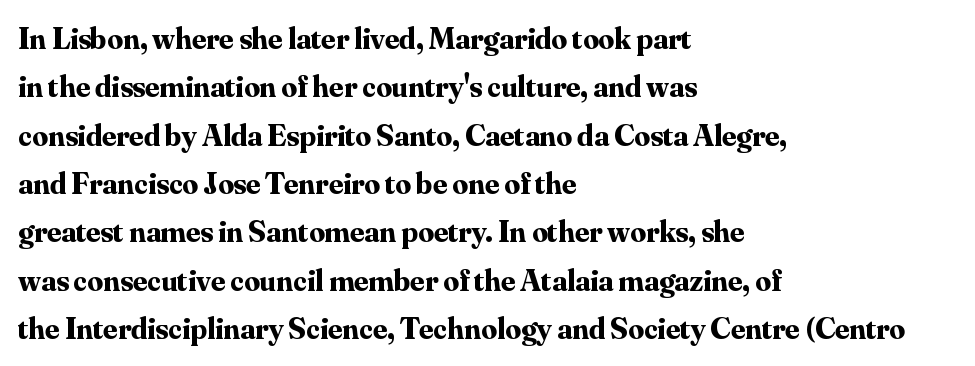
Q: Is the text bold? A: Yes.
Q: Is the text italic (slanted)? A: No, it is upright.
Q: Is the typeface a serif or a sans-serif typeface? A: Serif.
Q: Is the text underlined? A: No.
Q: How is the paragraph aligned? A: Left-aligned.
Q: Is the spacing between letters normal or unusually wide? A: Normal.
Q: Is the spacing between lines tight, normal or loose? A: Normal.
Q: Width (condensed, normal, or wide)? A: Normal.
Q: Stroke contrast? A: Medium.
Q: x-height? A: Small.
Q: Monospaced? A: No.
